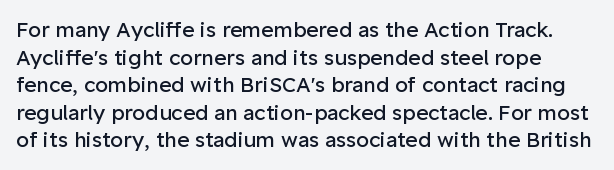
Here the glyphs are tracked normally, forming tight word shapes. This block has exactly the height ordinary leading produces. Tall strokes in this sample are plumb rather than angled. The glyphs are unaccompanied by any horizontal stroke below them. Vertical stems look standard width or narrower in stroke.
